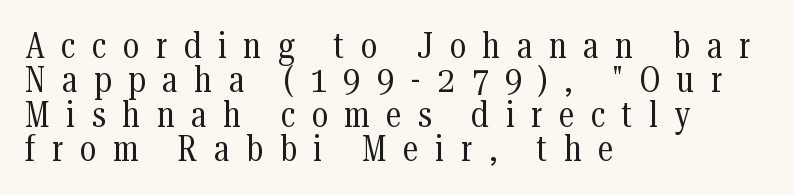
The image shows 35 px regular-weight, condensed serif type, upright; set left-aligned, tight line spacing (0.98x), unusually wide letter spacing (+0.48 em), not underlined; medium stroke contrast and a medium x-height.
